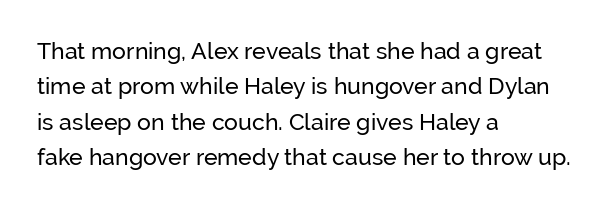
The image shows 23 px text type, upright; set left-aligned, normal line spacing (1.54x), normal letter spacing, not underlined.
